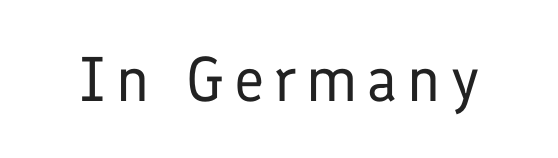
The image shows 63 px regular-weight sans-serif type, upright; set not underlined; low stroke contrast and a medium x-height.
